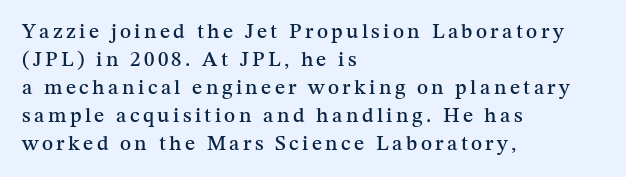
The image shows 21 px text type, upright; set left-aligned, normal line spacing (1.33x), not underlined.
